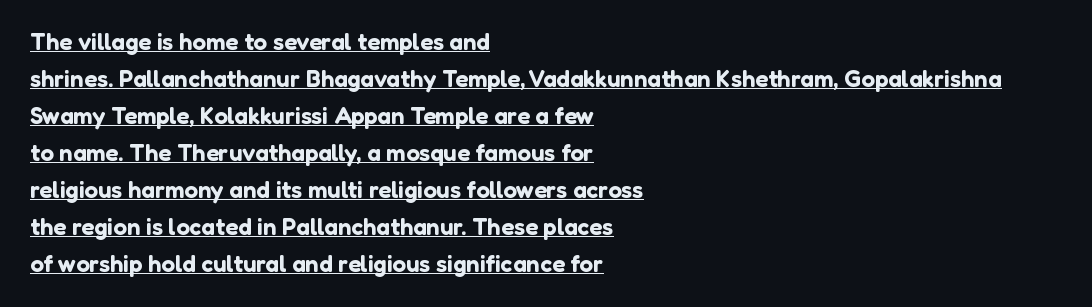
The image shows 24 px text type, upright; set left-aligned, normal line spacing (1.54x), normal letter spacing, underlined.
